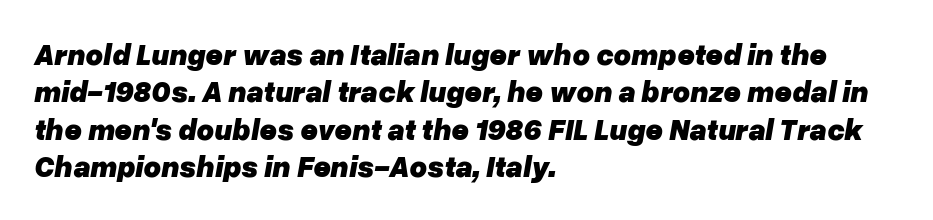
{"italic": "yes", "lean": "right", "slant_degrees": 10, "bold": "yes", "weight": "heavy", "width": "normal", "stroke_contrast": "low", "x_height": "medium", "monospaced": "no", "underline": "no", "align": "left", "line_spacing": "normal", "line_spacing_ratio": 1.25, "letter_spacing": "normal", "letter_spacing_em": 0.0, "glyph_px": 30}
